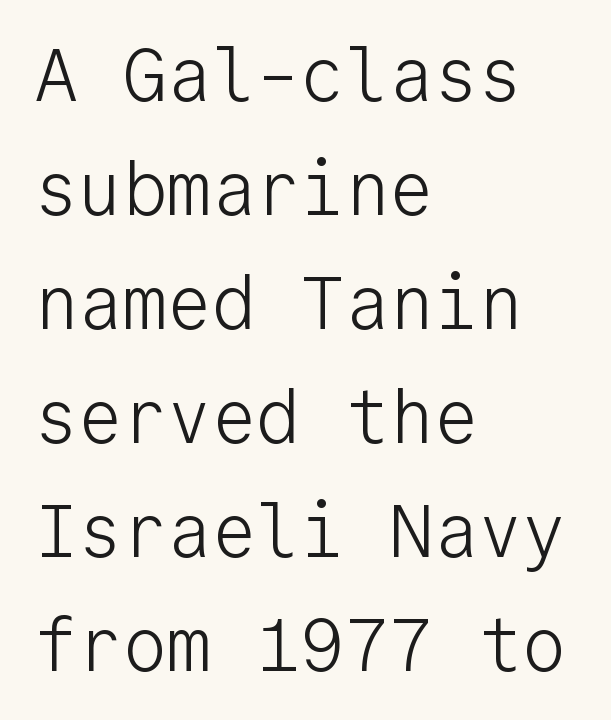
Q: Is the text bold? A: No.
Q: Is the text italic (slanted)? A: No, it is upright.
Q: Is the typeface a serif or a sans-serif typeface? A: Sans-serif.
Q: Is the text underlined? A: No.
Q: How is the paragraph aligned? A: Left-aligned.
Q: Is the spacing between letters normal or unusually wide? A: Normal.
Q: Is the spacing between lines tight, normal or loose? A: Normal.
Q: Width (condensed, normal, or wide)? A: Normal.
Q: Stroke contrast? A: Low.
Q: x-height? A: Medium.
Q: Monospaced? A: Yes.
